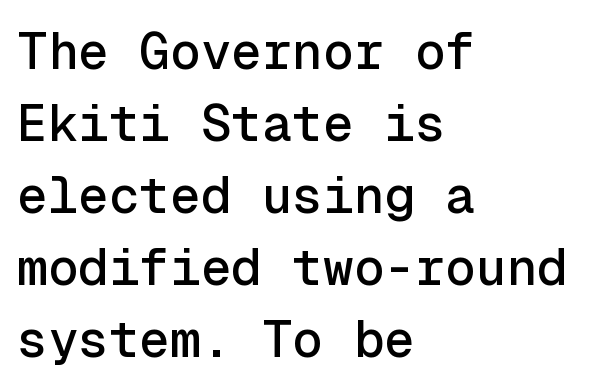
{"serif": "no", "italic": "no", "width": "normal", "x_height": "medium", "monospaced": "yes", "underline": "no", "align": "left", "line_spacing": "normal", "line_spacing_ratio": 1.41, "letter_spacing": "normal", "letter_spacing_em": 0.0, "glyph_px": 51}
